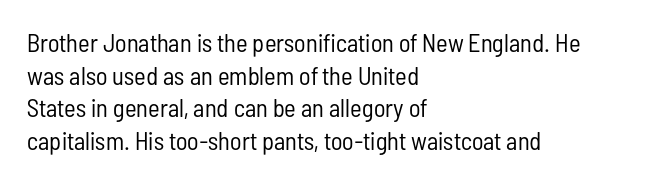
The image shows 25 px text type, upright; set left-aligned, normal line spacing (1.31x), normal letter spacing, not underlined.
